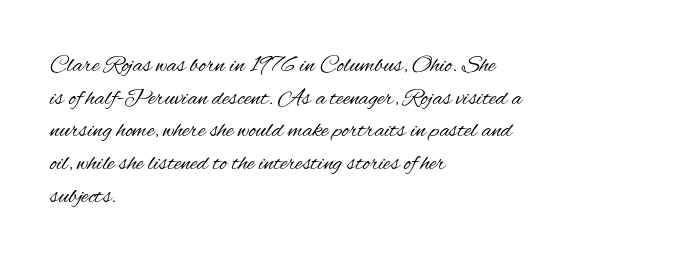
The image shows 24 px text type; set left-aligned, normal line spacing (1.36x), normal letter spacing, not underlined.
